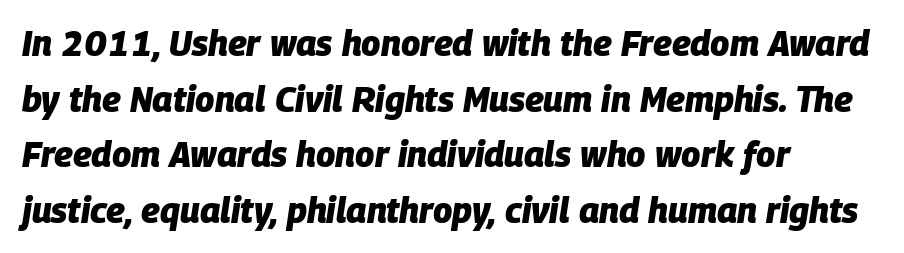
Descenders hang freely into open space. These lines are rendered in a variable-pitch font. Spacing between characters is what you'd get straight out of the box. Every character sits at an angle, as italics do. Chunky letters — that's bold for sure. Does the copy run flush right? No — it runs flush left.
